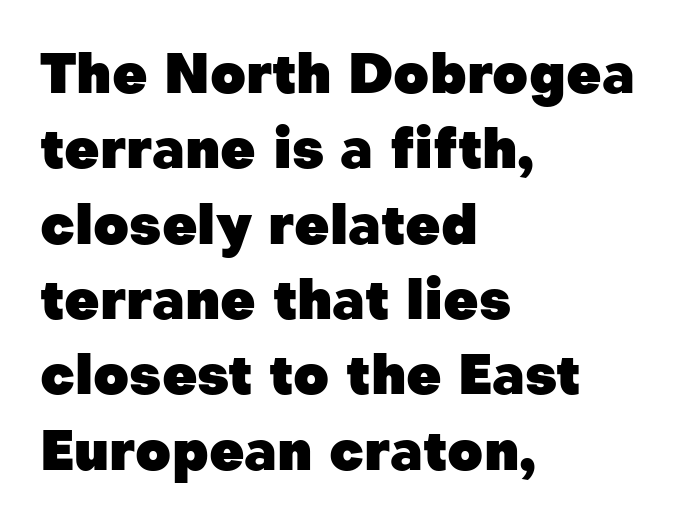
The image shows 55 px heavy sans-serif type, upright; set left-aligned, normal line spacing (1.37x), normal letter spacing, not underlined; low stroke contrast and a medium x-height.
